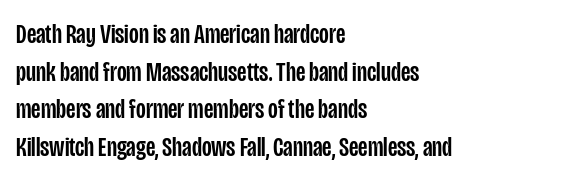
{"serif": "no", "italic": "no", "width": "condensed", "stroke_contrast": "low", "x_height": "large", "monospaced": "no", "underline": "no", "align": "left", "line_spacing": "normal", "line_spacing_ratio": 1.34, "letter_spacing": "normal", "letter_spacing_em": 0.0, "glyph_px": 28}
